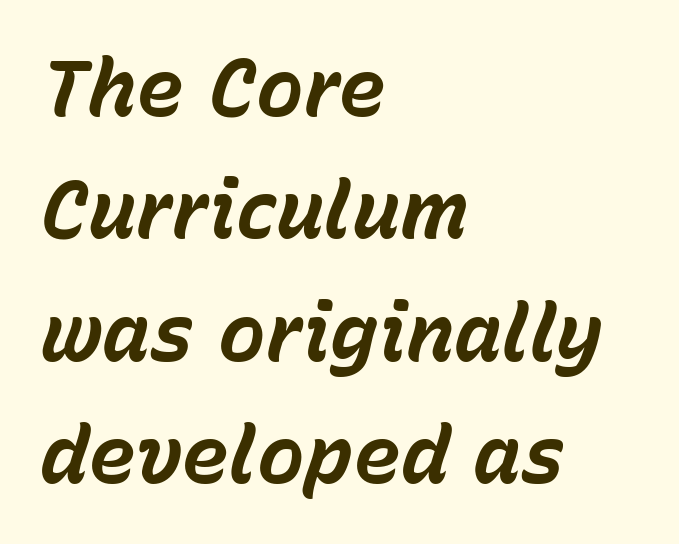
{"italic": "yes", "lean": "right", "slant_degrees": 15, "bold": "yes", "weight": "bold", "width": "normal", "stroke_contrast": "low", "x_height": "medium", "monospaced": "no", "underline": "no", "align": "left", "line_spacing": "normal", "line_spacing_ratio": 1.53, "letter_spacing": "normal", "letter_spacing_em": 0.0, "glyph_px": 80}
